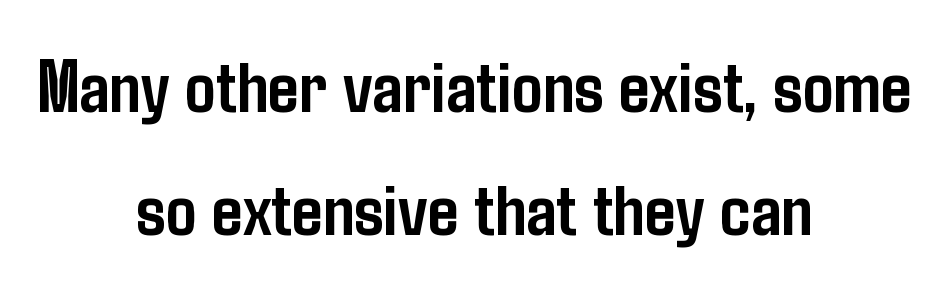
Q: Is the text bold? A: Yes.
Q: Is the text italic (slanted)? A: No, it is upright.
Q: Is the typeface a serif or a sans-serif typeface? A: Sans-serif.
Q: Is the text underlined? A: No.
Q: How is the paragraph aligned? A: Centered.
Q: Is the spacing between letters normal or unusually wide? A: Normal.
Q: Is the spacing between lines tight, normal or loose? A: Normal.
Q: Width (condensed, normal, or wide)? A: Condensed.
Q: Stroke contrast? A: Low.
Q: x-height? A: Medium.
Q: Monospaced? A: No.
